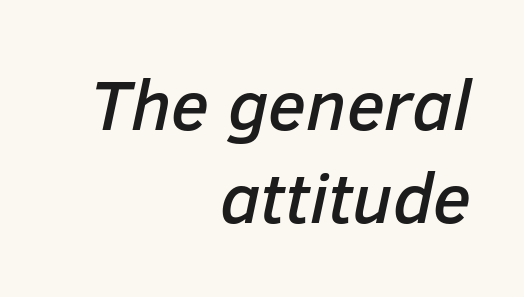
{"italic": "yes", "lean": "right", "slant_degrees": 12, "width": "normal", "stroke_contrast": "low", "x_height": "medium", "monospaced": "no", "underline": "no", "align": "right", "line_spacing": "normal", "line_spacing_ratio": 1.31, "letter_spacing": "normal", "letter_spacing_em": 0.0, "glyph_px": 71}
